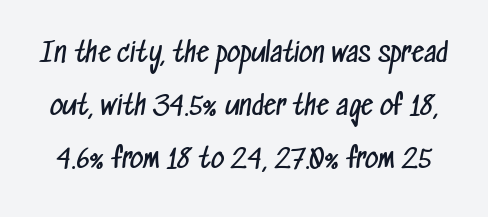
Q: Is the text bold? A: No.
Q: Is the text underlined? A: No.
Q: Is the spacing between letters normal or unusually wide? A: Normal.
Q: Is the spacing between lines tight, normal or loose? A: Loose.
